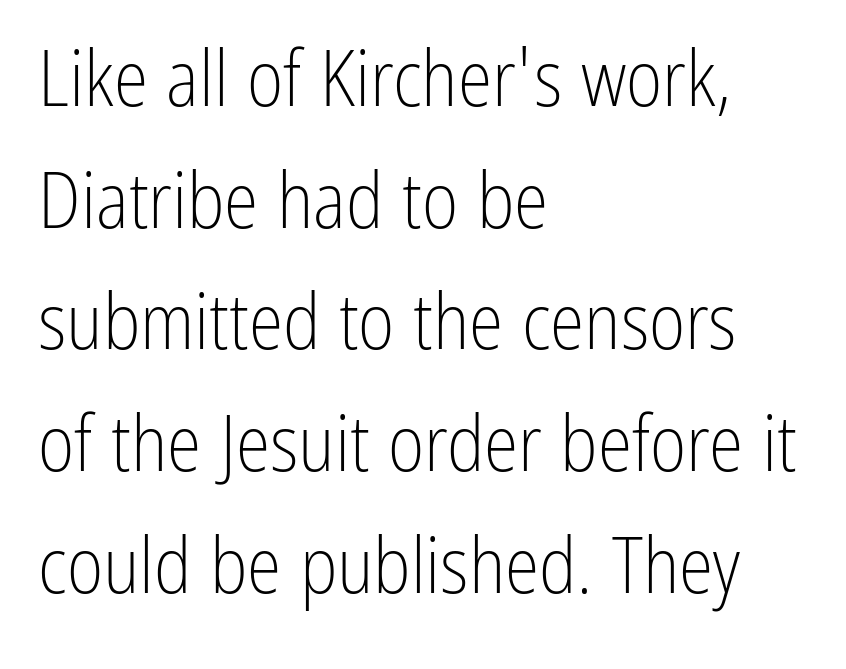
Q: Is the text bold? A: No.
Q: Is the text italic (slanted)? A: No, it is upright.
Q: Is the typeface a serif or a sans-serif typeface? A: Sans-serif.
Q: Is the text underlined? A: No.
Q: How is the paragraph aligned? A: Left-aligned.
Q: Is the spacing between letters normal or unusually wide? A: Normal.
Q: Is the spacing between lines tight, normal or loose? A: Normal.
Q: Width (condensed, normal, or wide)? A: Condensed.
Q: Stroke contrast? A: Low.
Q: x-height? A: Medium.
Q: Monospaced? A: No.
